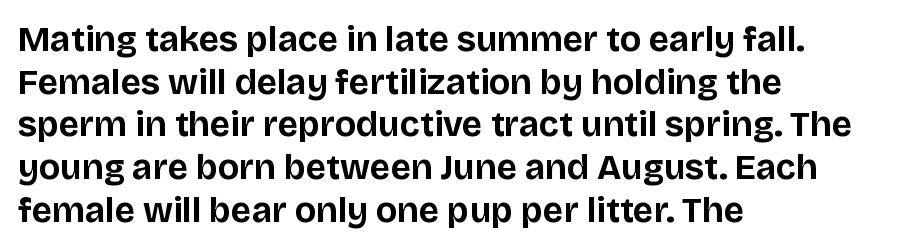
Q: Is the text bold? A: Yes.
Q: Is the text italic (slanted)? A: No, it is upright.
Q: Is the typeface a serif or a sans-serif typeface? A: Sans-serif.
Q: Is the text underlined? A: No.
Q: How is the paragraph aligned? A: Left-aligned.
Q: Is the spacing between letters normal or unusually wide? A: Normal.
Q: Width (condensed, normal, or wide)? A: Normal.
Q: Stroke contrast? A: Low.
Q: x-height? A: Large.
Q: Monospaced? A: No.
